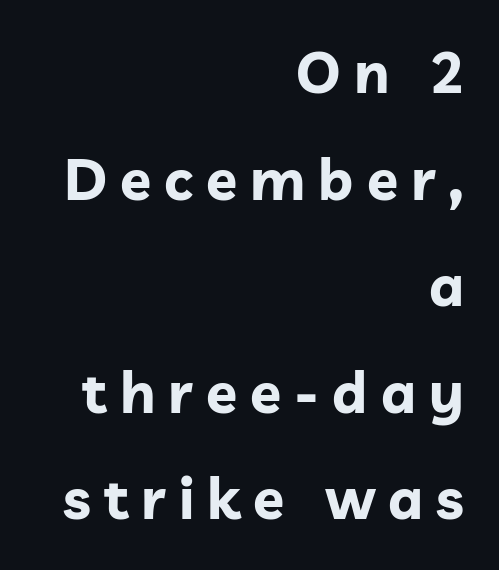
{"serif": "no", "italic": "no", "bold": "yes", "weight": "bold", "width": "normal", "stroke_contrast": "low", "x_height": "medium", "monospaced": "no", "underline": "no", "align": "right", "line_spacing_ratio": 1.87, "letter_spacing": "wide", "letter_spacing_em": 0.23, "glyph_px": 57}
